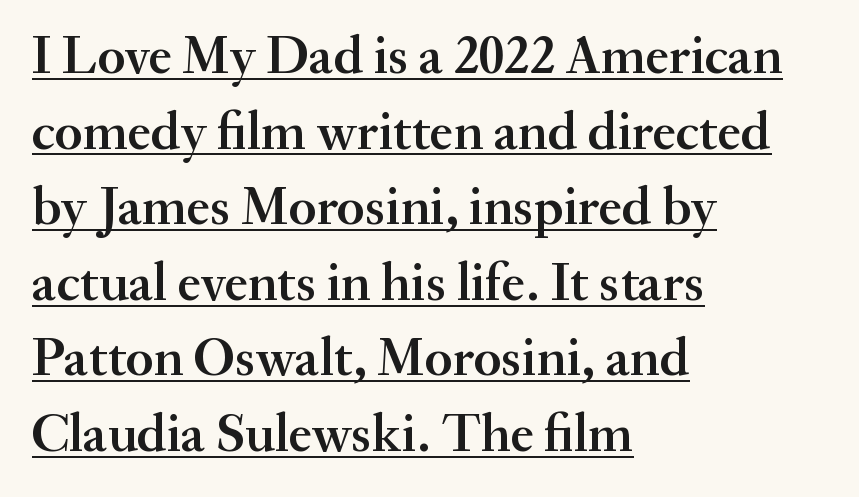
Q: Is the text bold? A: Semi-bold.
Q: Is the text italic (slanted)? A: No, it is upright.
Q: Is the typeface a serif or a sans-serif typeface? A: Serif.
Q: Is the text underlined? A: Yes.
Q: How is the paragraph aligned? A: Left-aligned.
Q: Is the spacing between letters normal or unusually wide? A: Normal.
Q: Is the spacing between lines tight, normal or loose? A: Normal.
Q: Width (condensed, normal, or wide)? A: Normal.
Q: Stroke contrast? A: Medium.
Q: x-height? A: Small.
Q: Monospaced? A: No.
